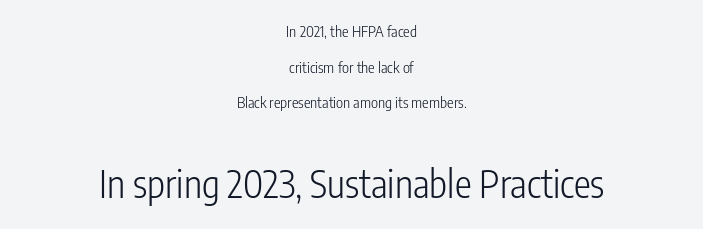
{"serif": "no", "italic": "no", "bold": "no", "weight": "light", "width": "condensed", "stroke_contrast": "low", "x_height": "medium", "monospaced": "no", "underline": "no", "align": "center", "line_spacing": "loose", "line_spacing_ratio": 2.37, "letter_spacing": "normal", "letter_spacing_em": 0.0, "larger_block": "second", "size_ratio": 2.53, "glyph_px": 38}
